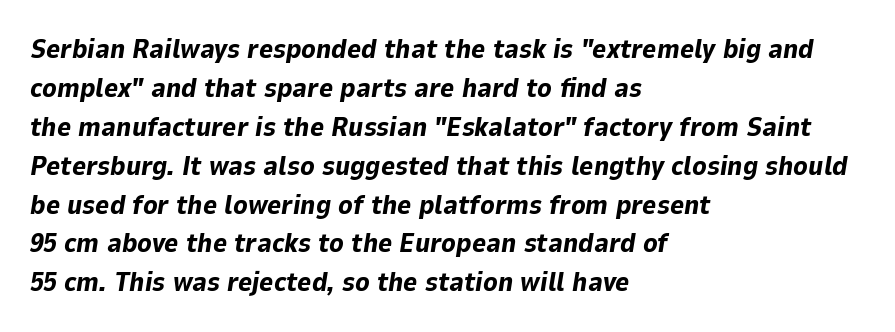
{"italic": "yes", "lean": "right", "slant_degrees": 9, "bold": "yes", "underline": "no", "align": "left", "line_spacing": "normal", "line_spacing_ratio": 1.44, "letter_spacing": "normal", "letter_spacing_em": 0.0, "glyph_px": 27}
